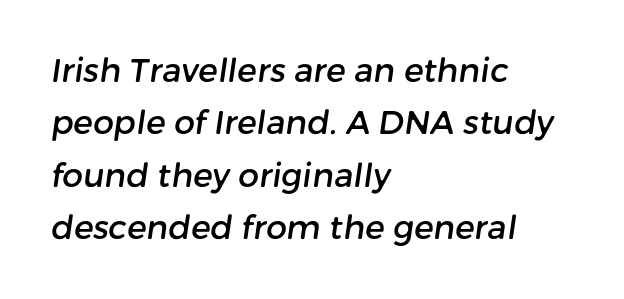
The image shows 33 px sans-serif type; set left-aligned, normal line spacing (1.59x), normal letter spacing, not underlined; low stroke contrast and a medium x-height.
